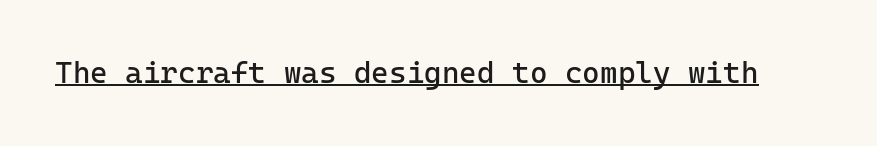
The typeface has the unassuming heft of standard copy or less. How are the letters spaced? Ordinarily, with no added tracking. Glance below the letters and you will spot a drawn line. The typography opts for an upright posture over an oblique one. The typeface chosen for these lines omits serifs.
